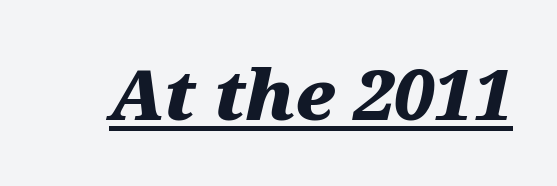
The image shows 70 px heavy, wide type, italic (leaning right); set normal letter spacing, underlined; medium stroke contrast and a medium x-height.
